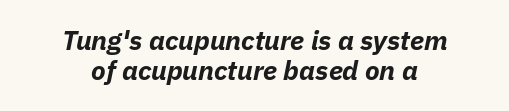
Rule under the text: the space is simply empty. Which margin do the lines hug? Neither — every line sits in the middle. Heavy, bold letterforms. Notice how descenders almost collide with the ascenders below — that's tight leading. The line texture is even and compact thanks to regular tracking.
